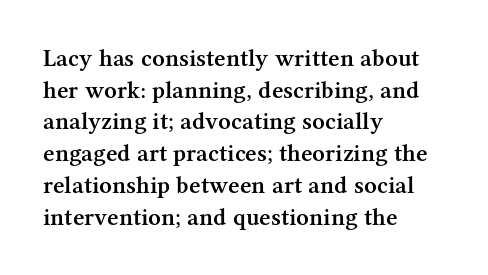
Q: Is the text bold? A: Semi-bold.
Q: Is the text italic (slanted)? A: No, it is upright.
Q: Is the text underlined? A: No.
Q: How is the paragraph aligned? A: Left-aligned.
Q: Is the spacing between letters normal or unusually wide? A: Normal.
Q: Is the spacing between lines tight, normal or loose? A: Normal.
